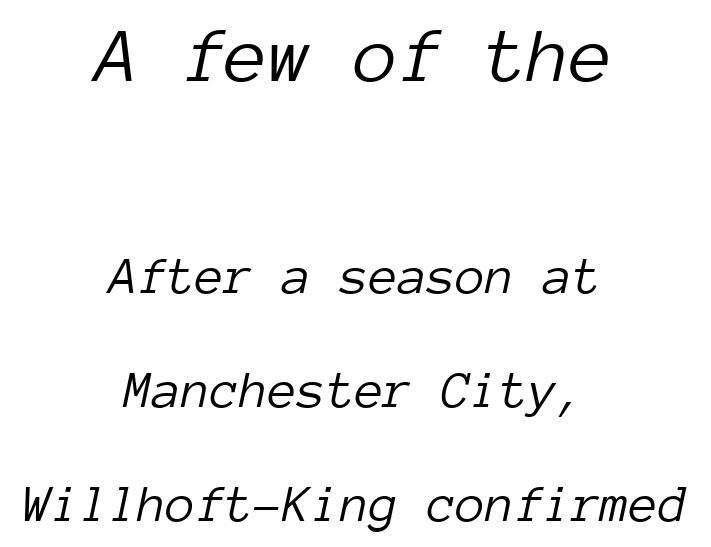
The image shows 79 px light type, italic (leaning right), monospaced; set centered, loose line spacing (2.15x), normal letter spacing, not underlined; the first (top) block is 1.49x larger; low stroke contrast and a medium x-height.
